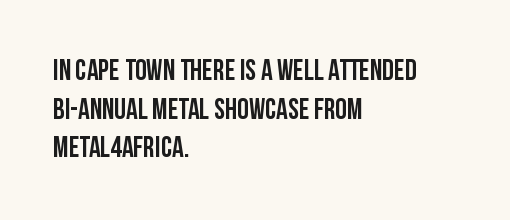
Baseline-to-baseline distance is the conventional proportion of letter height. The face used here is proportionally spaced, like ordinary book or web type. This rendering leaves character spacing at its baseline value. Do the letters lean? They stand straight. Serifs: no, the terminals of the letterforms are clean. No word sits above an underline.
